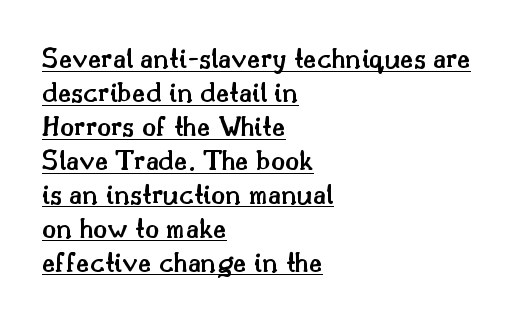
Q: Is the text bold? A: Semi-bold.
Q: Is the text italic (slanted)? A: No, it is upright.
Q: Is the typeface a serif or a sans-serif typeface? A: Serif.
Q: Is the text underlined? A: Yes.
Q: How is the paragraph aligned? A: Left-aligned.
Q: Is the spacing between letters normal or unusually wide? A: Normal.
Q: Width (condensed, normal, or wide)? A: Normal.
Q: Stroke contrast? A: Medium.
Q: x-height? A: Small.
Q: Monospaced? A: No.
